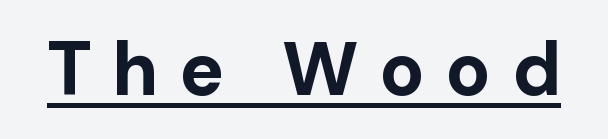
{"serif": "no", "italic": "no", "bold": "yes", "weight": "bold", "width": "normal", "stroke_contrast": "low", "x_height": "medium", "monospaced": "no", "underline": "yes", "letter_spacing": "wide", "letter_spacing_em": 0.27, "glyph_px": 75}
